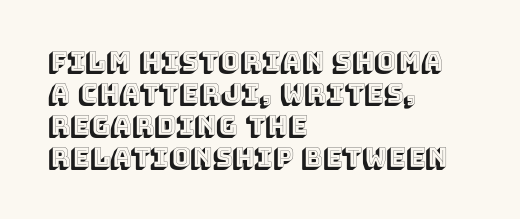
Standard letterfit; no display-style spreading of the glyphs. The string is rendered with underlining switched off. Compared with a centered layout, this one pins lines to the left instead. Vertical strokes here are truly vertical.
